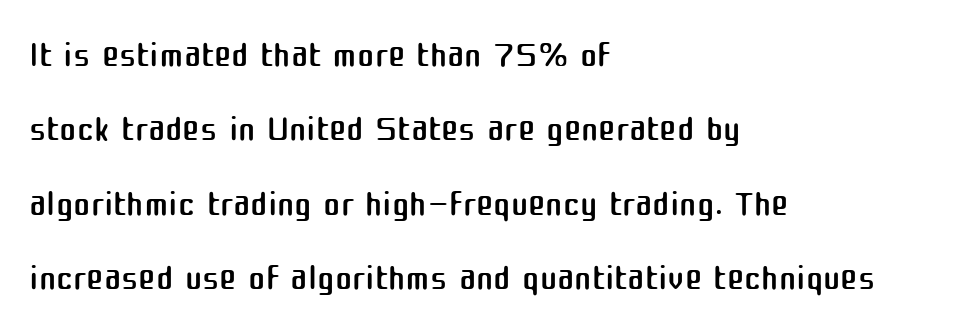
Q: Is the text bold? A: No.
Q: Is the text italic (slanted)? A: No, it is upright.
Q: Is the typeface a serif or a sans-serif typeface? A: Sans-serif.
Q: Is the text underlined? A: No.
Q: How is the paragraph aligned? A: Left-aligned.
Q: Is the spacing between letters normal or unusually wide? A: Normal.
Q: Is the spacing between lines tight, normal or loose? A: Normal.
Q: Width (condensed, normal, or wide)? A: Normal.
Q: Stroke contrast? A: Medium.
Q: x-height? A: Medium.
Q: Monospaced? A: No.
